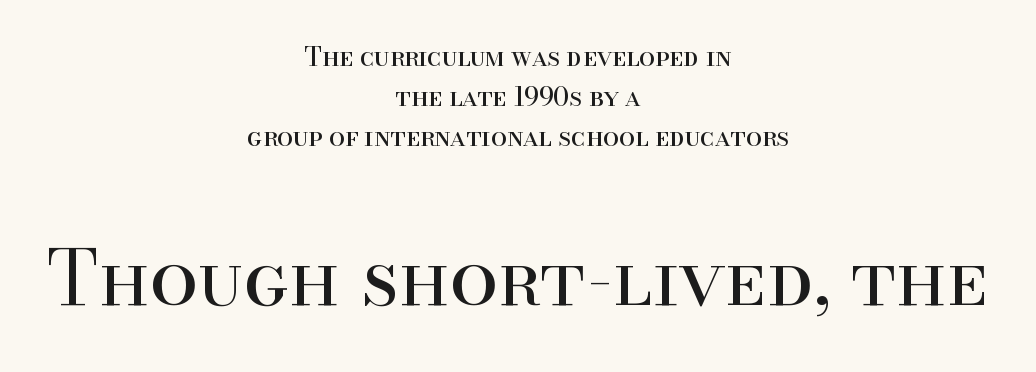
{"serif": "yes", "italic": "no", "bold": "no", "weight": "regular", "width": "normal", "stroke_contrast": "high", "x_height": "small", "monospaced": "no", "underline": "no", "align": "center", "line_spacing": "normal", "line_spacing_ratio": 1.54, "letter_spacing": "normal", "letter_spacing_em": 0.0, "larger_block": "second", "size_ratio": 2.96, "glyph_px": 77}
